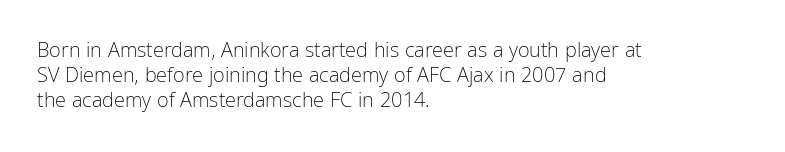
Each stroke keeps to a modest, everyday thickness or less. The type is set solid horizontally, with unmodified tracking. Italic: no, the glyphs are upright roman. In CSS terms this would be text-align: left.
